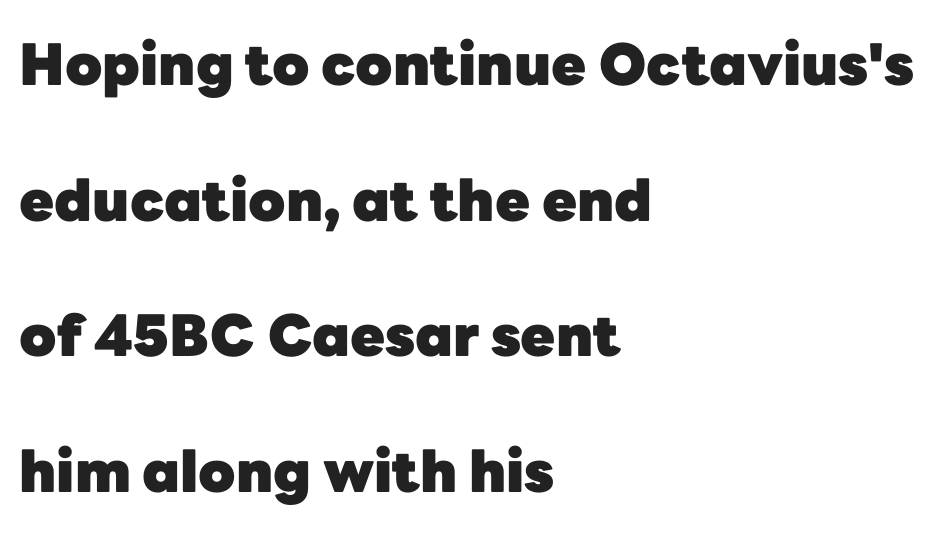
The typeface chosen for these lines omits serifs. These lines were composed using upright roman letters. Every row of glyphs begins at an identical x-position on the left. No word sits above an underline. There is no visible air inserted between adjacent glyphs. In terms of leading, this rendering errs on the spacious side.
